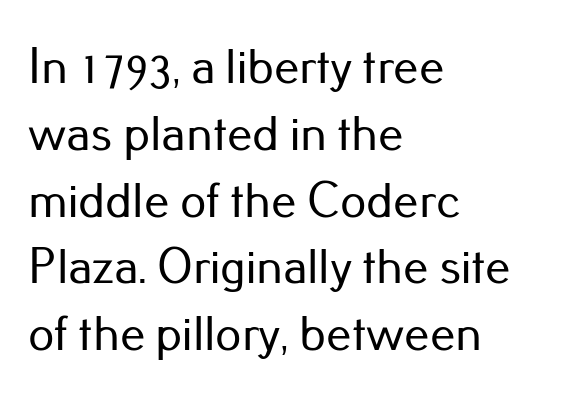
Spacing verdict: proportional, widths tailored to each character. Leftover space on each line is placed entirely after the last word. Is there much room between lines? A standard amount, neither cramped nor airy. A roman cut, with each character standing at attention.
